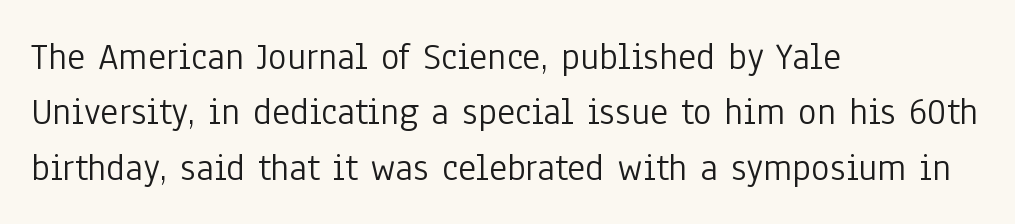
{"serif": "no", "italic": "no", "bold": "no", "weight": "light", "width": "condensed", "stroke_contrast": "low", "x_height": "medium", "monospaced": "no", "underline": "no", "align": "left", "line_spacing": "normal", "line_spacing_ratio": 1.42, "letter_spacing": "normal", "letter_spacing_em": 0.0, "glyph_px": 39}
